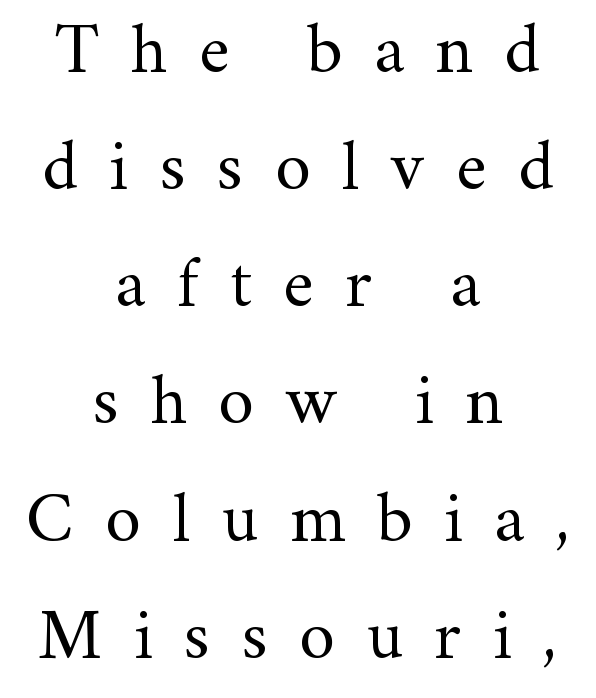
{"serif": "yes", "italic": "no", "bold": "no", "weight": "regular", "width": "normal", "stroke_contrast": "medium", "x_height": "small", "monospaced": "no", "underline": "no", "align": "center", "line_spacing": "normal", "line_spacing_ratio": 1.65, "letter_spacing": "wide", "letter_spacing_em": 0.44, "glyph_px": 71}
